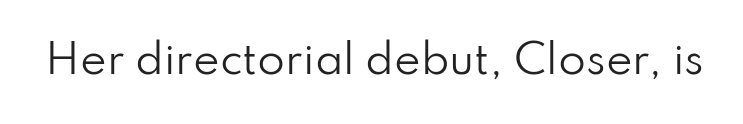
The image shows 40 px regular-weight sans-serif type, upright; set normal letter spacing, not underlined; low stroke contrast and a small x-height.
